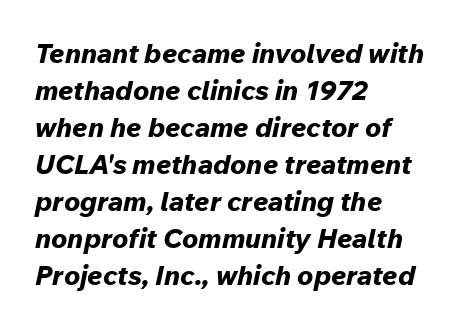
Whoever set this chose a conventional vertical rhythm. The passage shown has conventional tracking throughout. The space directly below the letters is spotless. Line starts are locked; line ends wander. Strokes here are thick enough to call this a true bold. Designer's note — italics engaged.
